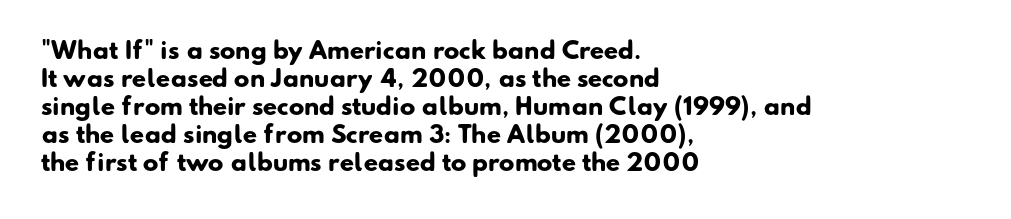
{"bold": "yes", "underline": "no", "align": "left", "line_spacing_ratio": 1.22, "letter_spacing": "normal", "letter_spacing_em": 0.0, "glyph_px": 23}
